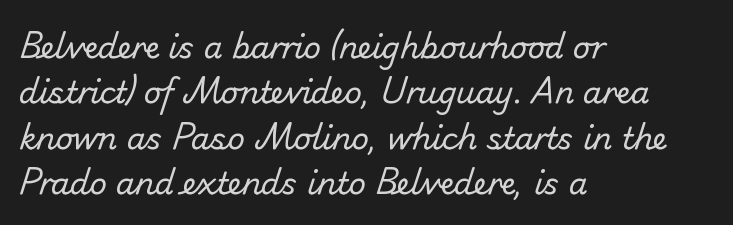
{"serif": "no", "bold": "no", "weight": "regular", "width": "normal", "stroke_contrast": "low", "x_height": "small", "monospaced": "no", "underline": "no", "align": "left", "line_spacing": "normal", "line_spacing_ratio": 1.51, "letter_spacing": "normal", "letter_spacing_em": 0.0, "glyph_px": 30}
